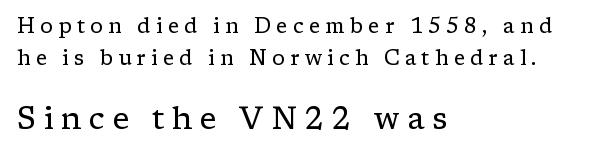
Q: Is the text bold? A: No.
Q: Is the text italic (slanted)? A: No, it is upright.
Q: Is the typeface a serif or a sans-serif typeface? A: Serif.
Q: Is the text underlined? A: No.
Q: How is the paragraph aligned? A: Left-aligned.
Q: Is the spacing between letters normal or unusually wide? A: Unusually wide.
Q: Is the spacing between lines tight, normal or loose? A: Normal.
Q: Which block of text is set in a larger size, the first (top) or the second (bottom)? A: The second (bottom) one.
Q: Width (condensed, normal, or wide)? A: Normal.
Q: Stroke contrast? A: Low.
Q: x-height? A: Medium.
Q: Monospaced? A: No.
